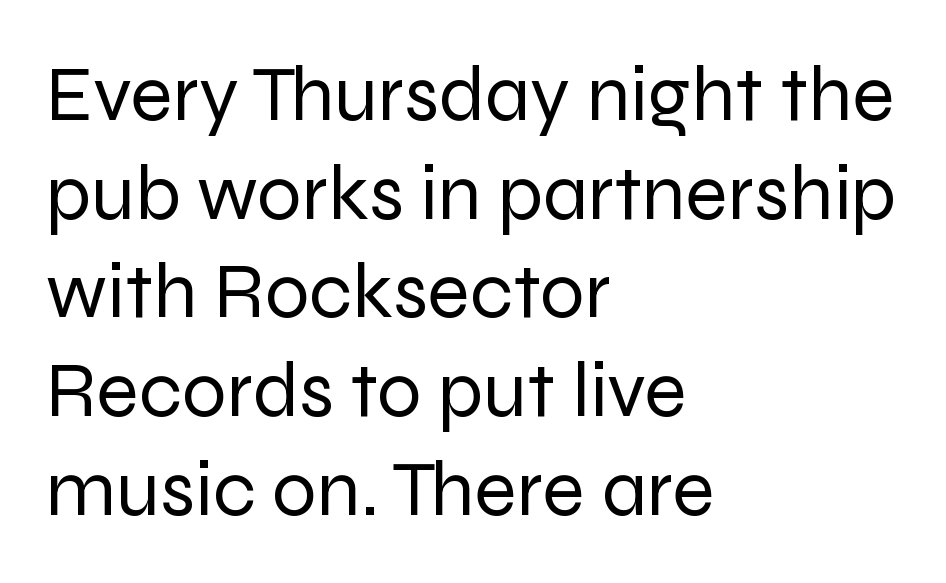
{"serif": "no", "italic": "no", "bold": "no", "weight": "regular", "width": "normal", "stroke_contrast": "low", "x_height": "medium", "monospaced": "no", "underline": "no", "align": "left", "line_spacing": "normal", "line_spacing_ratio": 1.25, "letter_spacing": "normal", "letter_spacing_em": 0.0, "glyph_px": 79}
